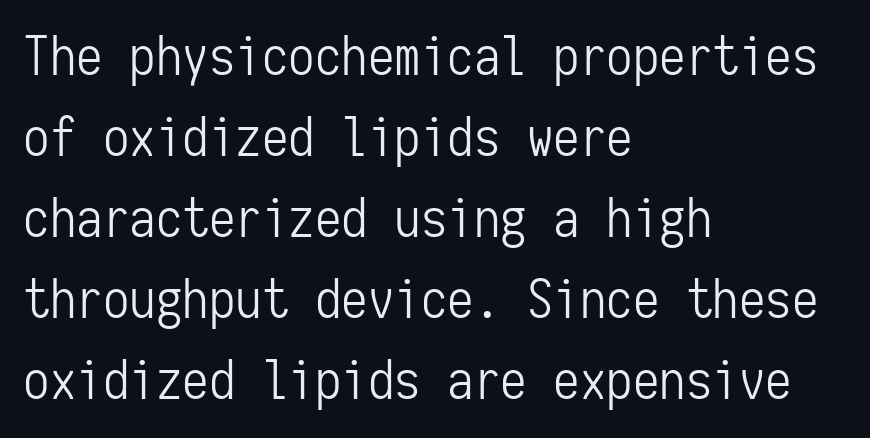
If you measured baseline to baseline, you'd find a middling distance. Each letter, wide or thin by design, is forced into the same width here. If you drew a ruler down the left edge, every line would touch it. Honestly, there is no underline to notice here at all. The lettering holds an erect, upright posture throughout.
